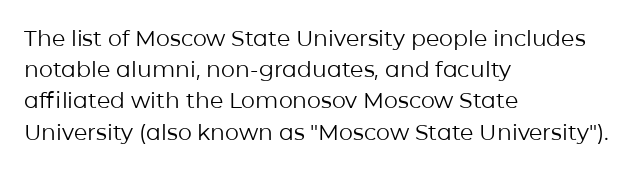
Q: Is the text bold? A: No.
Q: Is the text italic (slanted)? A: No, it is upright.
Q: Is the text underlined? A: No.
Q: How is the paragraph aligned? A: Left-aligned.
Q: Is the spacing between letters normal or unusually wide? A: Normal.
Q: Is the spacing between lines tight, normal or loose? A: Normal.
